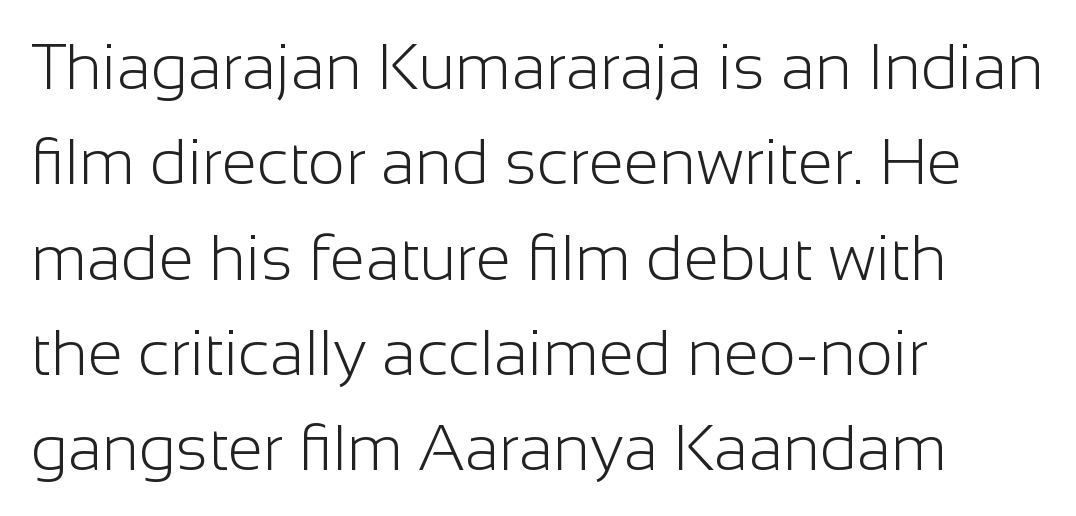
Only glyphs here, with clear space below each row. Upright lettering throughout. Note the varied advance widths — an 'i' is clearly narrower than an 'm'. The type is set solid horizontally, with unmodified tracking. One glance says typical: line gaps are just what's usual. The lines are quadded left.
